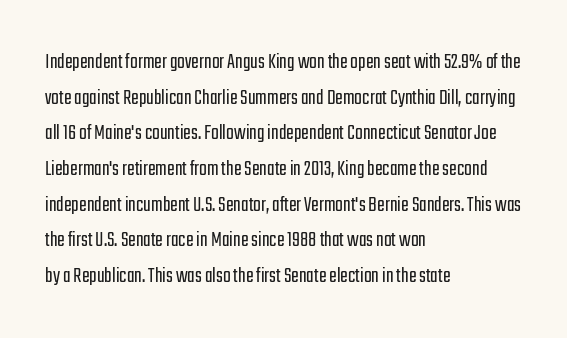
Q: Is the text bold? A: No.
Q: Is the text italic (slanted)? A: No, it is upright.
Q: Is the text underlined? A: No.
Q: How is the paragraph aligned? A: Left-aligned.
Q: Is the spacing between letters normal or unusually wide? A: Normal.
Q: Is the spacing between lines tight, normal or loose? A: Normal.
